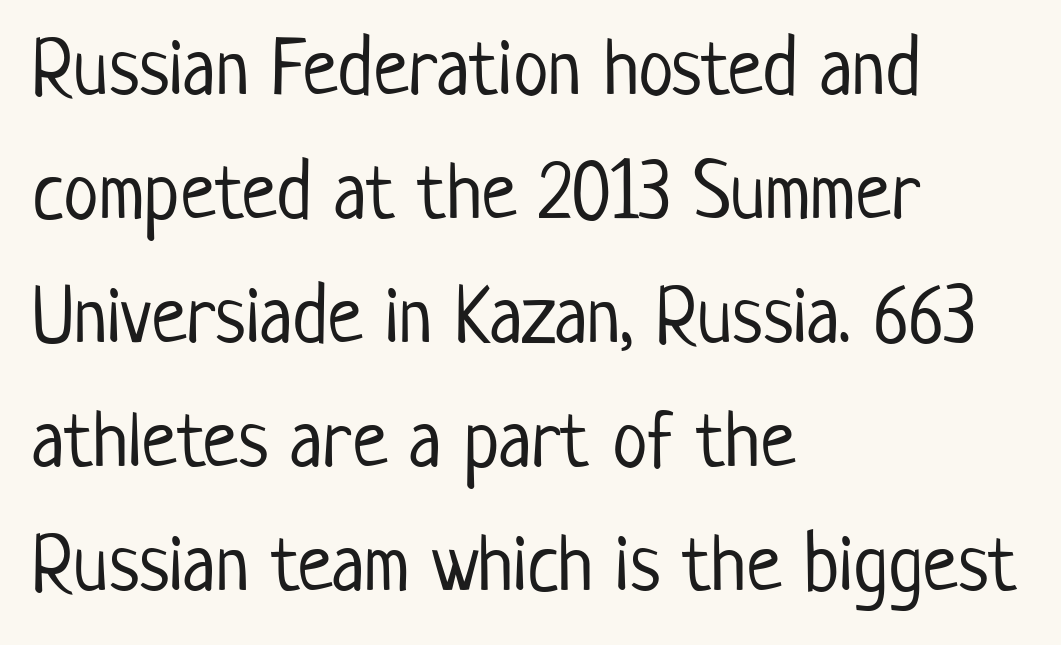
Q: Is the text bold? A: No.
Q: Is the text italic (slanted)? A: No, it is upright.
Q: Is the typeface a serif or a sans-serif typeface? A: Sans-serif.
Q: Is the text underlined? A: No.
Q: How is the paragraph aligned? A: Left-aligned.
Q: Is the spacing between letters normal or unusually wide? A: Normal.
Q: Is the spacing between lines tight, normal or loose? A: Normal.
Q: Width (condensed, normal, or wide)? A: Condensed.
Q: Stroke contrast? A: Low.
Q: x-height? A: Medium.
Q: Monospaced? A: No.
